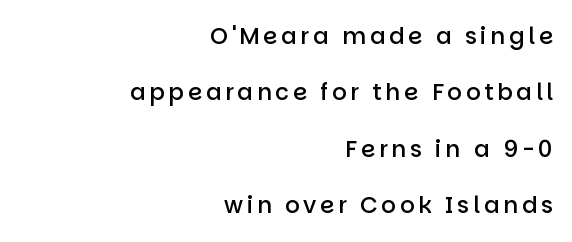
{"italic": "no", "bold": "semi", "underline": "no", "align": "right", "line_spacing": "loose", "line_spacing_ratio": 2.45, "glyph_px": 23}
